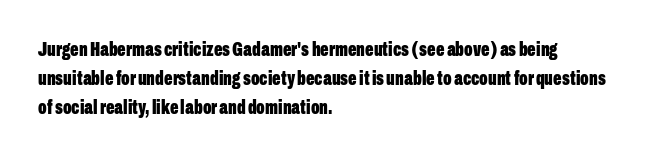
{"italic": "no", "bold": "yes", "underline": "no", "align": "left", "line_spacing": "normal", "line_spacing_ratio": 1.45, "letter_spacing": "normal", "letter_spacing_em": 0.0, "glyph_px": 20}
